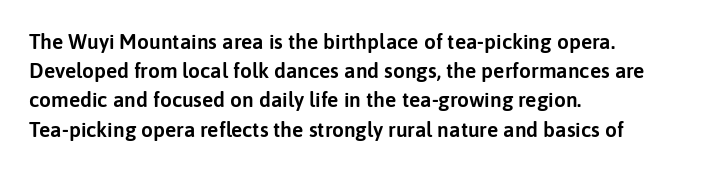
{"italic": "no", "underline": "no", "align": "left", "line_spacing": "normal", "line_spacing_ratio": 1.39, "letter_spacing": "normal", "letter_spacing_em": 0.0, "glyph_px": 21}
